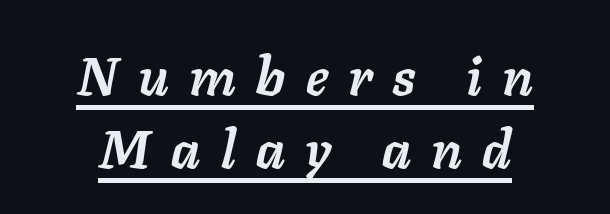
{"italic": "yes", "lean": "right", "slant_degrees": 11, "bold": "yes", "weight": "semibold", "width": "normal", "stroke_contrast": "low", "x_height": "medium", "monospaced": "no", "underline": "yes", "align": "center", "line_spacing": "normal", "line_spacing_ratio": 1.37, "letter_spacing": "wide", "letter_spacing_em": 0.38, "glyph_px": 53}
